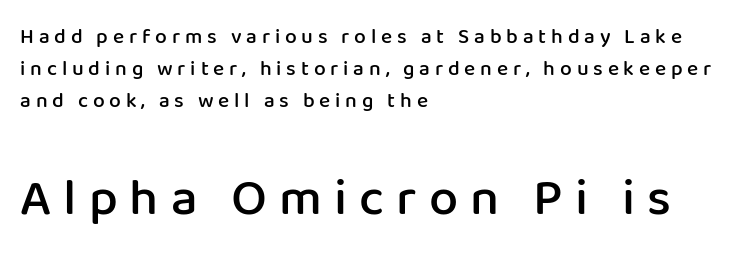
Each letter keeps its own natural width here, so spacing adapts to shape. Type without underlining. Regular leading. Is this a sans? Yes — the strokes have no serifs. Which margin do the lines hug? The left one — the right edge is uneven.
